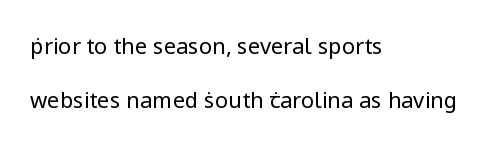
The image shows 22 px text type, upright; set left-aligned, loose line spacing (2.46x), normal letter spacing, not underlined.
